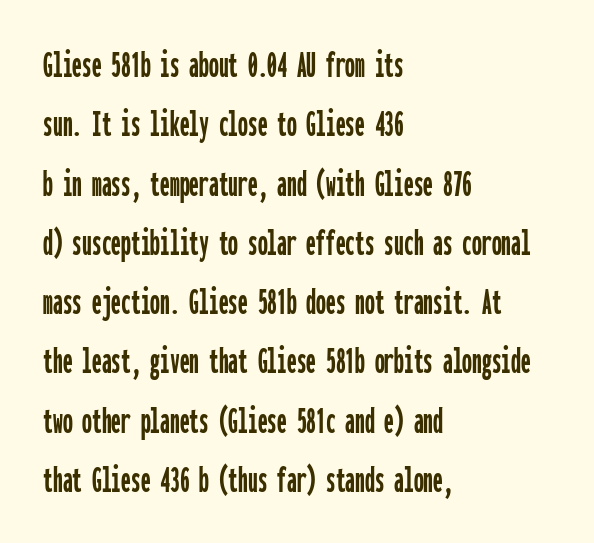
{"serif": "no", "italic": "no", "width": "condensed", "stroke_contrast": "low", "x_height": "medium", "monospaced": "yes", "underline": "no", "align": "left", "line_spacing": "normal", "line_spacing_ratio": 1.52, "letter_spacing": "normal", "letter_spacing_em": 0.0, "glyph_px": 39}
